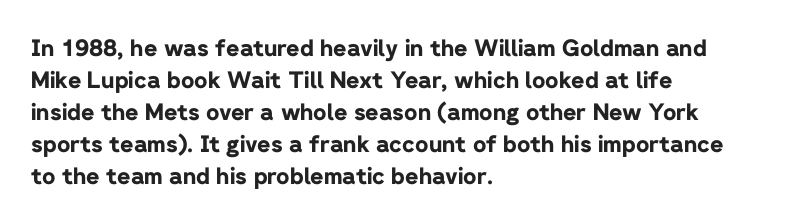
Compared with typical paragraphs, the rows here are spaced about the same. In terms of posture, this sample is upright. You'd pick this weight for a headline — it's a proper bold. Typeset ragged right — the left edge is the straight one.
